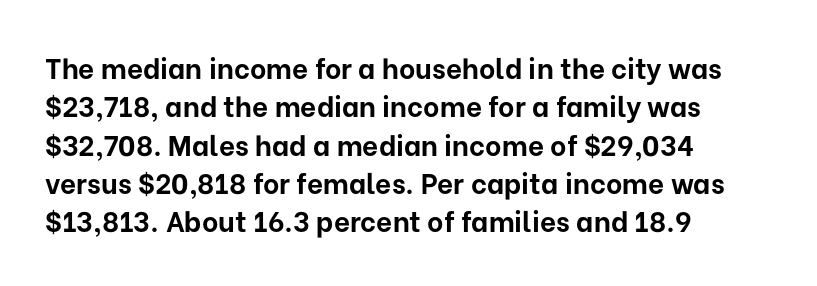
{"serif": "no", "italic": "no", "bold": "yes", "weight": "bold", "width": "normal", "stroke_contrast": "low", "x_height": "medium", "monospaced": "no", "underline": "no", "align": "left", "line_spacing": "normal", "line_spacing_ratio": 1.37, "letter_spacing": "normal", "letter_spacing_em": 0.0, "glyph_px": 28}
